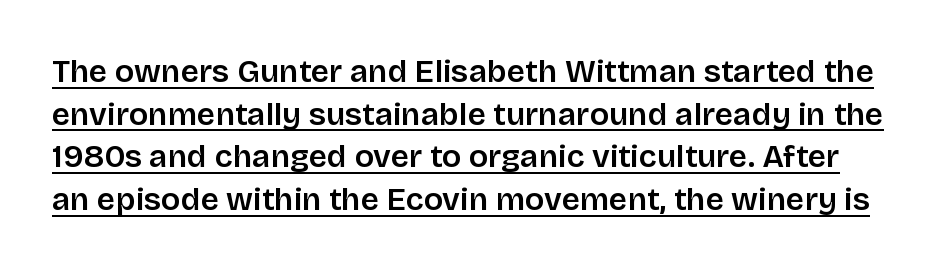
{"serif": "no", "italic": "no", "width": "normal", "stroke_contrast": "low", "x_height": "large", "monospaced": "no", "underline": "yes", "line_spacing": "normal", "line_spacing_ratio": 1.33, "letter_spacing": "normal", "letter_spacing_em": 0.0, "glyph_px": 32}
